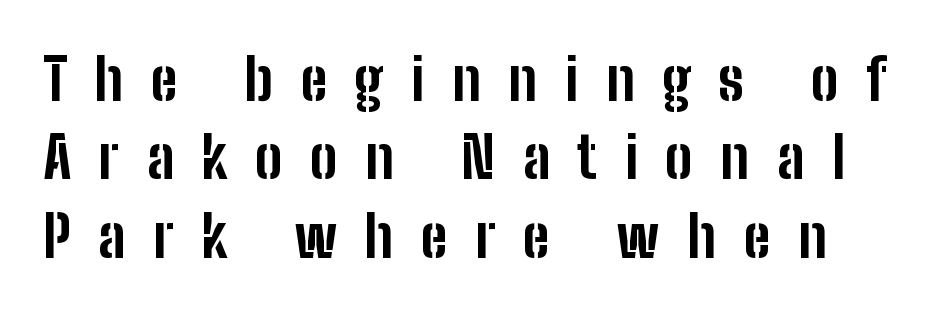
Q: Is the text bold? A: Yes.
Q: Is the text italic (slanted)? A: No, it is upright.
Q: Is the typeface a serif or a sans-serif typeface? A: Sans-serif.
Q: Is the text underlined? A: No.
Q: Is the spacing between letters normal or unusually wide? A: Unusually wide.
Q: Is the spacing between lines tight, normal or loose? A: Normal.
Q: Width (condensed, normal, or wide)? A: Condensed.
Q: Stroke contrast? A: Low.
Q: x-height? A: Medium.
Q: Monospaced? A: No.
